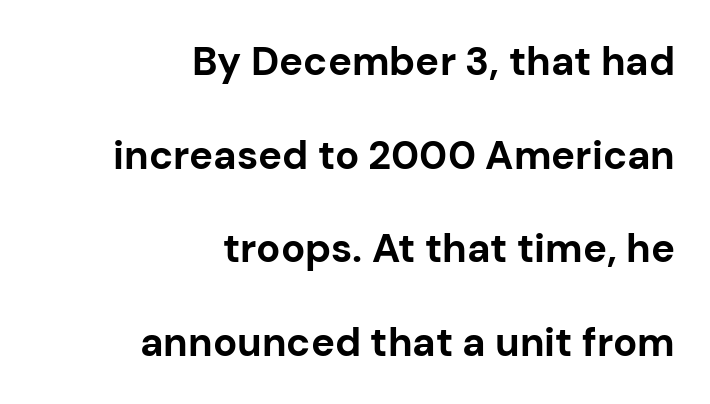
{"serif": "no", "italic": "no", "bold": "yes", "weight": "bold", "width": "normal", "stroke_contrast": "low", "x_height": "medium", "monospaced": "no", "underline": "no", "align": "right", "line_spacing": "loose", "line_spacing_ratio": 2.34, "letter_spacing": "normal", "letter_spacing_em": 0.0, "glyph_px": 40}
